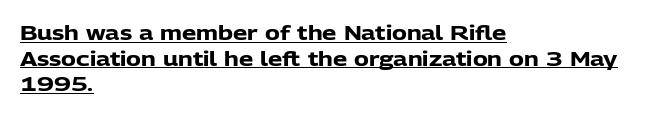
{"italic": "no", "bold": "yes", "underline": "yes", "align": "left", "line_spacing": "normal", "line_spacing_ratio": 1.28, "letter_spacing": "normal", "letter_spacing_em": 0.0, "glyph_px": 20}
